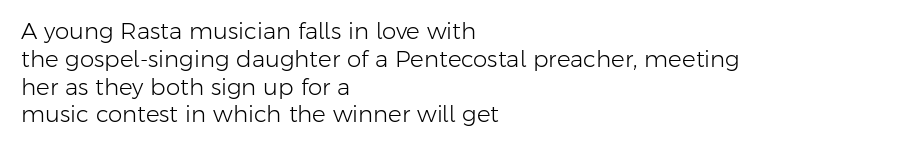
The image shows 23 px text type, upright; set left-aligned, line spacing 1.21x, normal letter spacing, not underlined.
